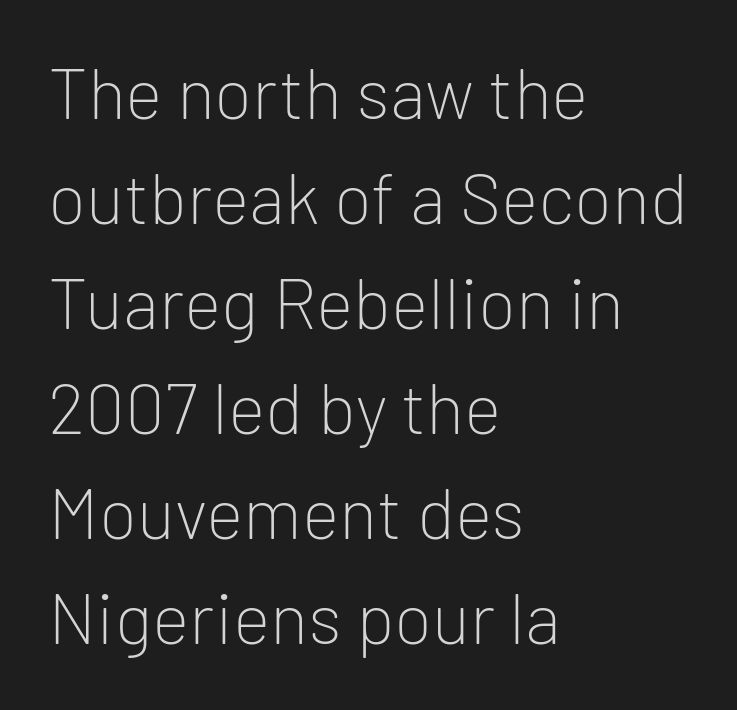
Q: Is the text bold? A: No.
Q: Is the text italic (slanted)? A: No, it is upright.
Q: Is the typeface a serif or a sans-serif typeface? A: Sans-serif.
Q: Is the text underlined? A: No.
Q: How is the paragraph aligned? A: Left-aligned.
Q: Is the spacing between letters normal or unusually wide? A: Normal.
Q: Is the spacing between lines tight, normal or loose? A: Normal.
Q: Width (condensed, normal, or wide)? A: Normal.
Q: Stroke contrast? A: Low.
Q: x-height? A: Medium.
Q: Monospaced? A: No.
